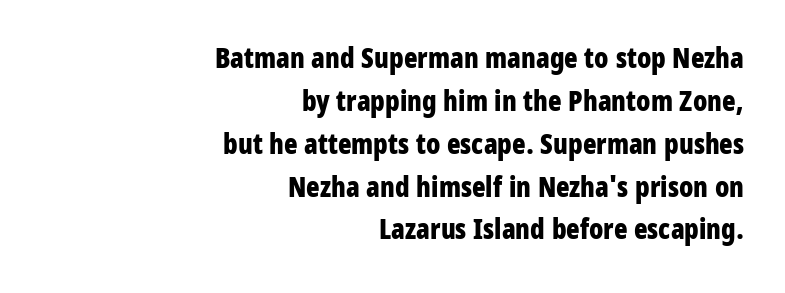
{"serif": "no", "italic": "no", "bold": "yes", "weight": "bold", "width": "condensed", "stroke_contrast": "low", "x_height": "large", "monospaced": "no", "underline": "no", "align": "right", "line_spacing": "normal", "line_spacing_ratio": 1.53, "letter_spacing": "normal", "letter_spacing_em": 0.0, "glyph_px": 28}
